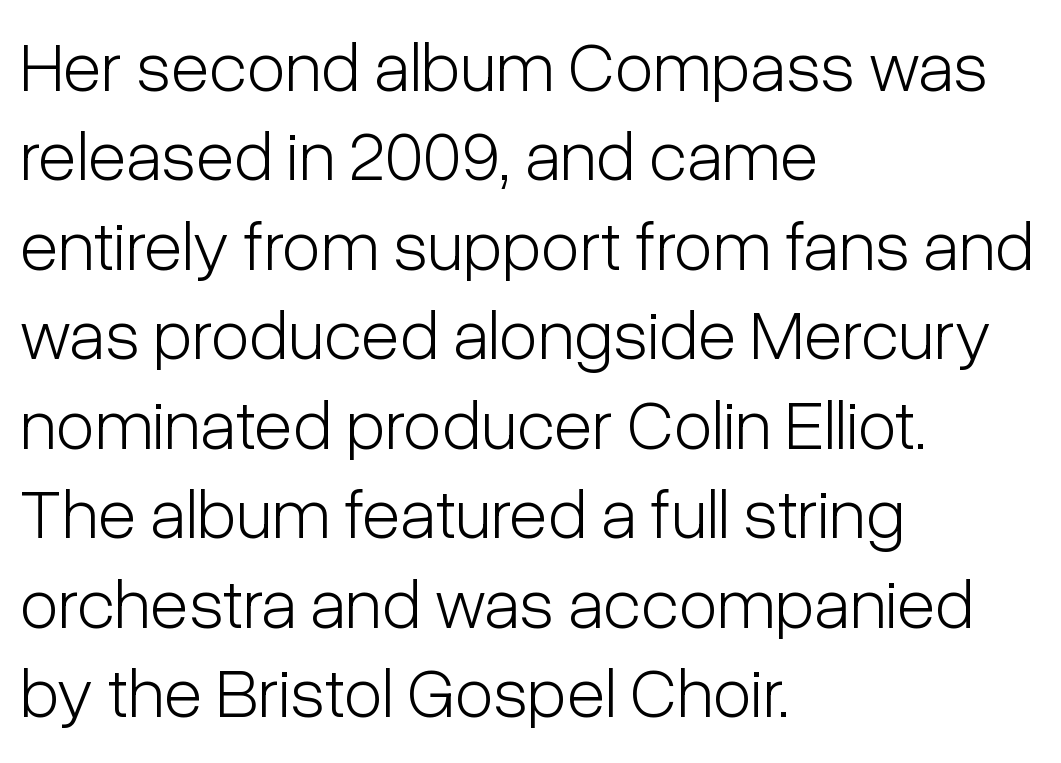
Q: Is the text bold? A: No.
Q: Is the text italic (slanted)? A: No, it is upright.
Q: Is the typeface a serif or a sans-serif typeface? A: Sans-serif.
Q: Is the text underlined? A: No.
Q: How is the paragraph aligned? A: Left-aligned.
Q: Is the spacing between letters normal or unusually wide? A: Normal.
Q: Is the spacing between lines tight, normal or loose? A: Normal.
Q: Width (condensed, normal, or wide)? A: Condensed.
Q: Stroke contrast? A: Low.
Q: x-height? A: Medium.
Q: Monospaced? A: No.
